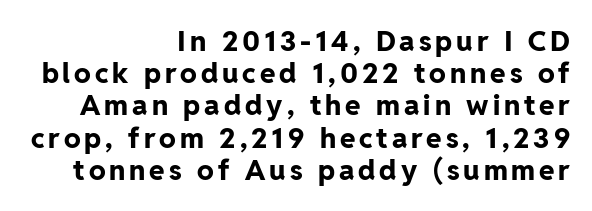
Q: Is the text bold? A: Yes.
Q: Is the text italic (slanted)? A: No, it is upright.
Q: Is the typeface a serif or a sans-serif typeface? A: Sans-serif.
Q: Is the text underlined? A: No.
Q: How is the paragraph aligned? A: Right-aligned.
Q: Is the spacing between lines tight, normal or loose? A: Tight.
Q: Width (condensed, normal, or wide)? A: Normal.
Q: Stroke contrast? A: Low.
Q: x-height? A: Medium.
Q: Monospaced? A: No.
